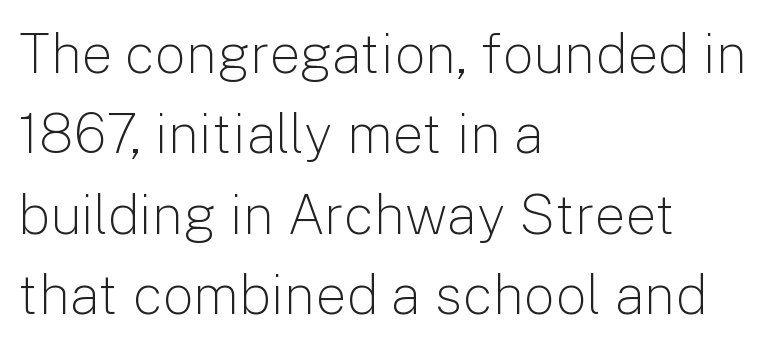
Q: Is the text bold? A: No.
Q: Is the text italic (slanted)? A: No, it is upright.
Q: Is the typeface a serif or a sans-serif typeface? A: Sans-serif.
Q: Is the text underlined? A: No.
Q: How is the paragraph aligned? A: Left-aligned.
Q: Is the spacing between letters normal or unusually wide? A: Normal.
Q: Is the spacing between lines tight, normal or loose? A: Normal.
Q: Width (condensed, normal, or wide)? A: Normal.
Q: Stroke contrast? A: Low.
Q: x-height? A: Medium.
Q: Monospaced? A: No.
